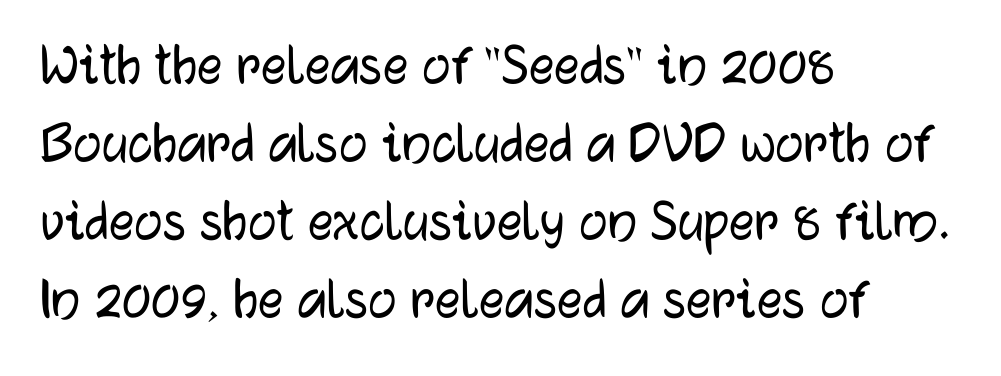
{"serif": "no", "italic": "no", "width": "normal", "stroke_contrast": "low", "x_height": "medium", "monospaced": "no", "underline": "no", "align": "left", "line_spacing_ratio": 1.24, "letter_spacing": "normal", "letter_spacing_em": 0.0, "glyph_px": 63}
